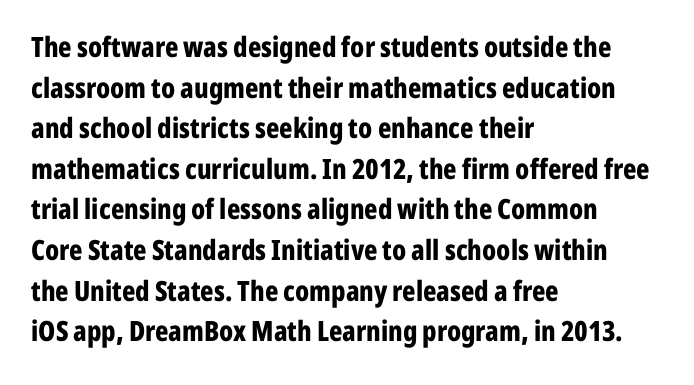
The image shows 28 px bold, condensed sans-serif type, upright; set left-aligned, normal line spacing (1.45x), normal letter spacing, not underlined; low stroke contrast and a medium x-height.
